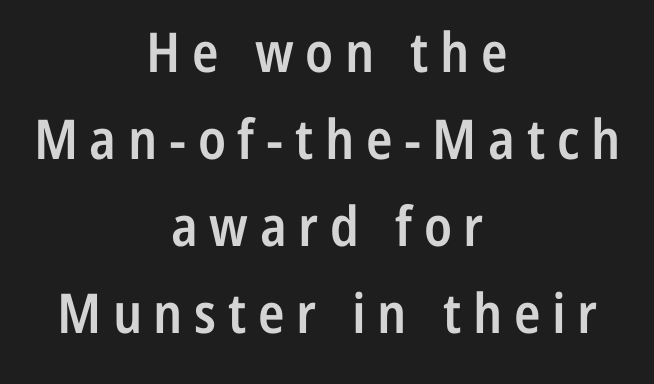
Each word looks stretched out because of the extra space between its letters. Any mark beneath the type? The region is blank. The face used here is a sans, in the tradition of grotesques and geometrics. As a designer I'd log this as weight 600, semibold. Style check: upright. These lines are rendered in a variable-pitch font.
